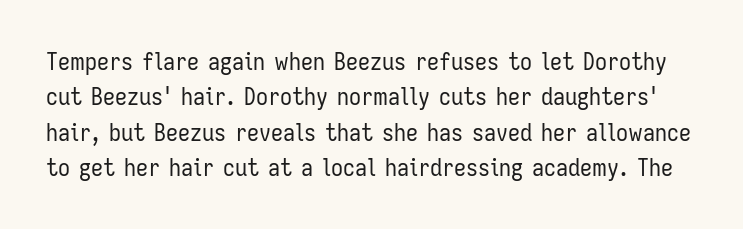
The font sits on the lighter half of the weight spectrum, regular included. In terms of letterspacing, this is plain default setting. The zone under the glyphs is completely vacant. These lines were composed using upright roman letters. Rows of type keep a routine distance in the vertical direction.
